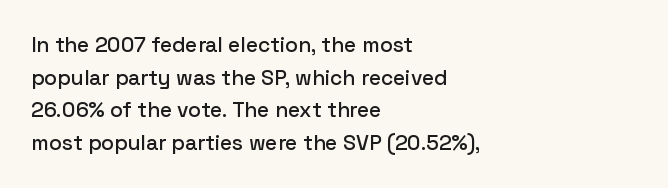
The line-height multiplier appears to be the usual default. Posture: straight, roman, zero tilt. This sample uses plain, unmodified letter spacing. No word sits above an underline.
